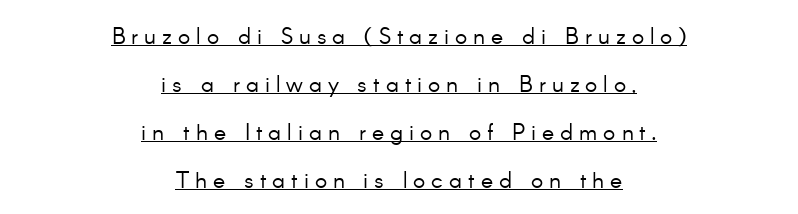
{"italic": "no", "bold": "no", "underline": "yes", "align": "center", "line_spacing": "loose", "line_spacing_ratio": 2.08, "letter_spacing": "wide", "letter_spacing_em": 0.26, "glyph_px": 23}
